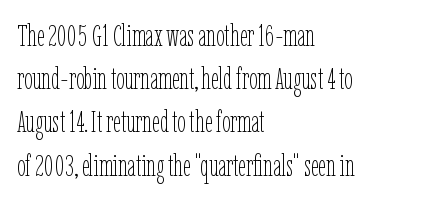
{"italic": "no", "bold": "no", "weight": "thin", "width": "condensed", "stroke_contrast": "low", "x_height": "medium", "monospaced": "no", "underline": "no", "align": "left", "line_spacing": "normal", "line_spacing_ratio": 1.44, "letter_spacing": "normal", "letter_spacing_em": 0.0, "glyph_px": 30}
